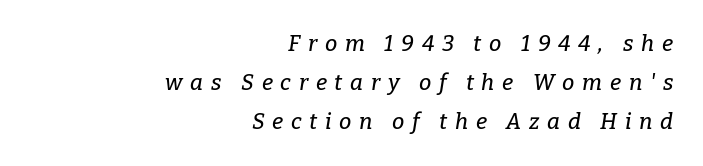
The image shows 22 px text type, italic (leaning right); set right-aligned, line spacing 1.78x, unusually wide letter spacing (+0.35 em), not underlined.
